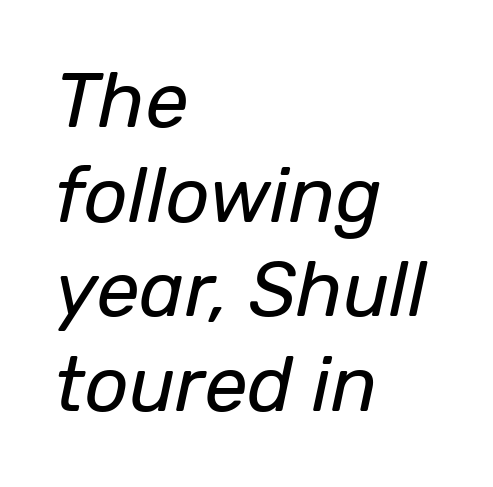
{"italic": "yes", "lean": "right", "slant_degrees": 12, "bold": "no", "weight": "regular", "width": "normal", "stroke_contrast": "low", "x_height": "medium", "monospaced": "no", "underline": "no", "align": "left", "line_spacing_ratio": 1.23, "letter_spacing": "normal", "letter_spacing_em": 0.0, "glyph_px": 77}
